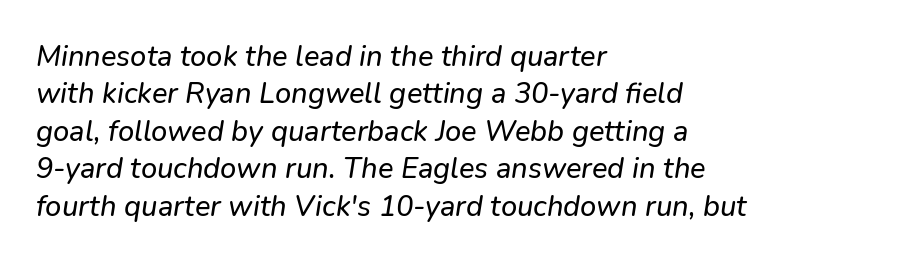
{"italic": "yes", "lean": "right", "slant_degrees": 9, "width": "normal", "stroke_contrast": "low", "x_height": "medium", "monospaced": "no", "underline": "no", "align": "left", "line_spacing": "normal", "line_spacing_ratio": 1.29, "letter_spacing": "normal", "letter_spacing_em": 0.0, "glyph_px": 29}
